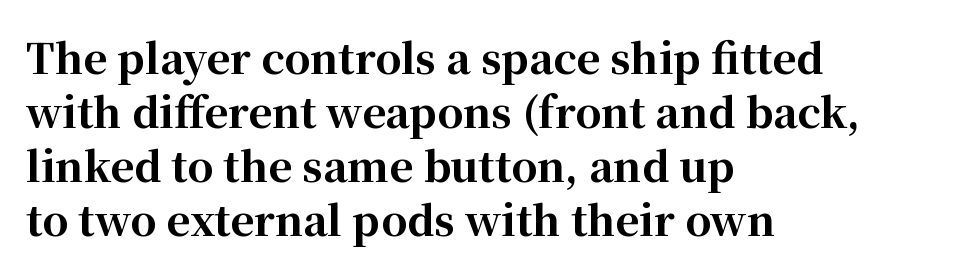
The image shows 41 px bold serif type, upright; set left-aligned, normal line spacing (1.32x), normal letter spacing, not underlined; high stroke contrast and a medium x-height.
